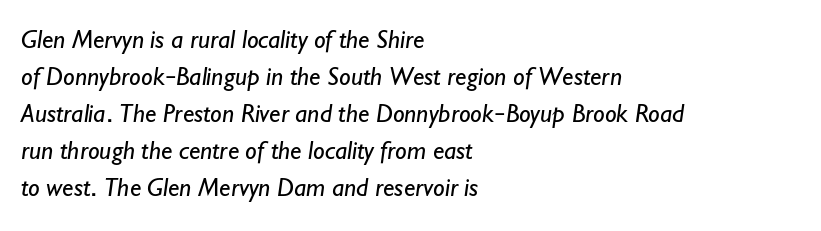
Standard letterfit; no display-style spreading of the glyphs. Stems here are at most as thick as an everyday book face. Lines of text with bare space underneath. This sample is left-justified, so line endings fall wherever the words run out. One glance says typical: line gaps are just what's usual.
